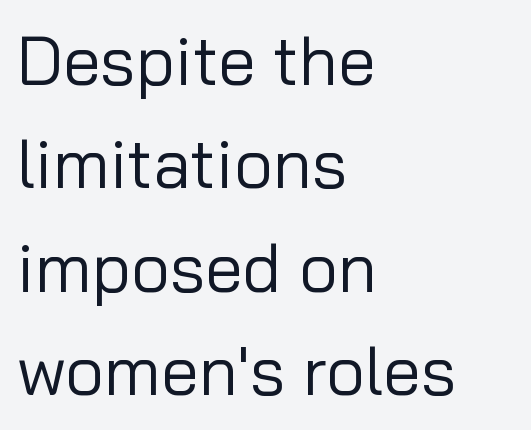
Q: Is the text bold? A: No.
Q: Is the text italic (slanted)? A: No, it is upright.
Q: Is the typeface a serif or a sans-serif typeface? A: Sans-serif.
Q: Is the text underlined? A: No.
Q: How is the paragraph aligned? A: Left-aligned.
Q: Is the spacing between letters normal or unusually wide? A: Normal.
Q: Is the spacing between lines tight, normal or loose? A: Normal.
Q: Width (condensed, normal, or wide)? A: Normal.
Q: Stroke contrast? A: Low.
Q: x-height? A: Medium.
Q: Monospaced? A: No.
